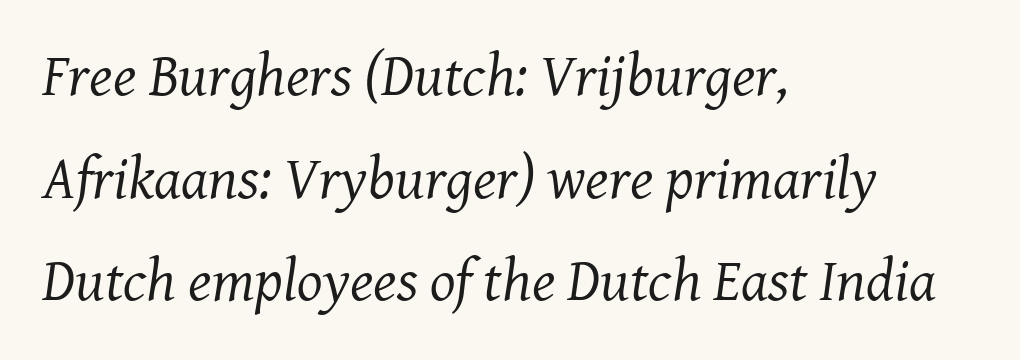
The image shows 60 px regular-weight serif type, italic (leaning right); set left-aligned, line spacing 1.71x, normal letter spacing, not underlined; medium stroke contrast and a medium x-height.
